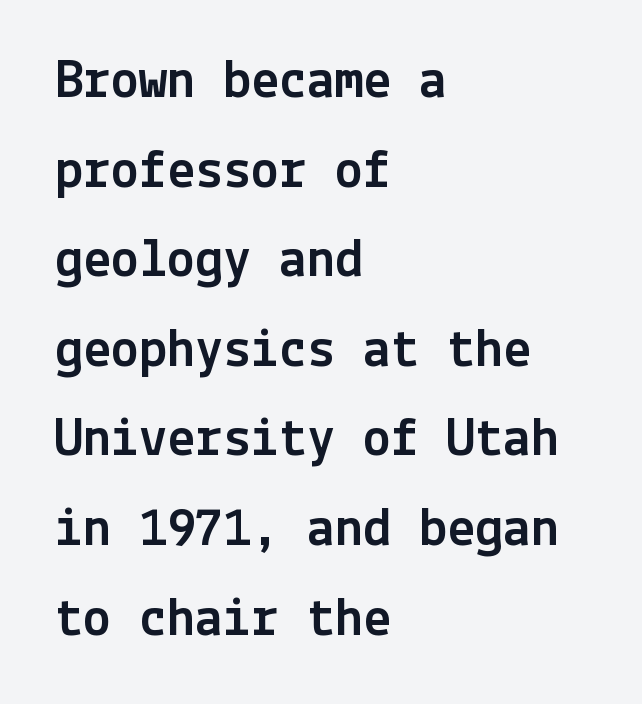
{"serif": "no", "italic": "no", "width": "normal", "x_height": "medium", "underline": "no", "align": "left", "line_spacing": "normal", "line_spacing_ratio": 1.6, "letter_spacing": "normal", "letter_spacing_em": 0.0, "glyph_px": 56}
